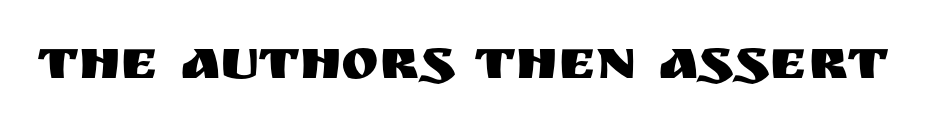
The image shows 57 px sans-serif type, upright; set normal letter spacing, not underlined; medium stroke contrast and a large x-height.
